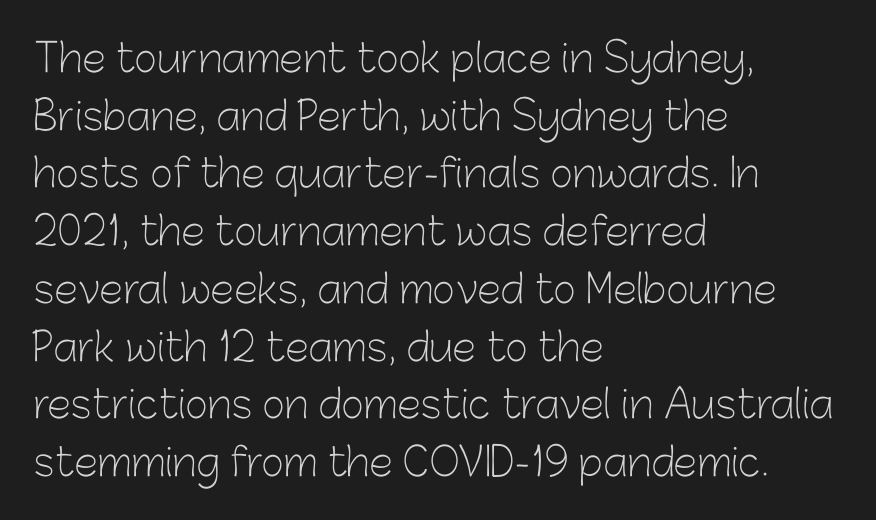
{"serif": "no", "italic": "no", "bold": "no", "weight": "light", "width": "normal", "stroke_contrast": "low", "x_height": "medium", "monospaced": "no", "underline": "no", "align": "left", "line_spacing": "normal", "line_spacing_ratio": 1.48, "letter_spacing": "normal", "letter_spacing_em": 0.0, "glyph_px": 39}
